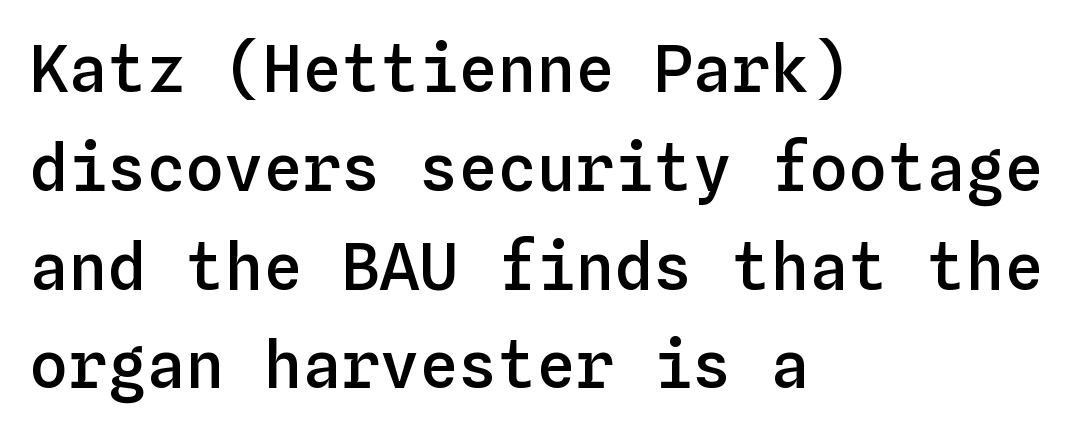
{"italic": "no", "bold": "semi", "weight": "semibold", "width": "normal", "stroke_contrast": "low", "x_height": "medium", "monospaced": "yes", "underline": "no", "align": "left", "line_spacing": "normal", "line_spacing_ratio": 1.52, "letter_spacing": "normal", "letter_spacing_em": 0.0, "glyph_px": 65}
